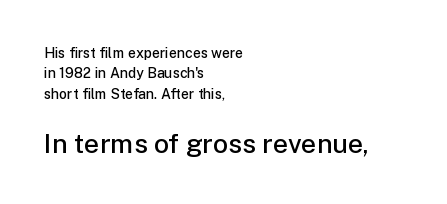
The image shows 27 px text type, upright; set left-aligned, normal line spacing (1.46x), normal letter spacing, not underlined; the second (bottom) block is 1.93x larger.
